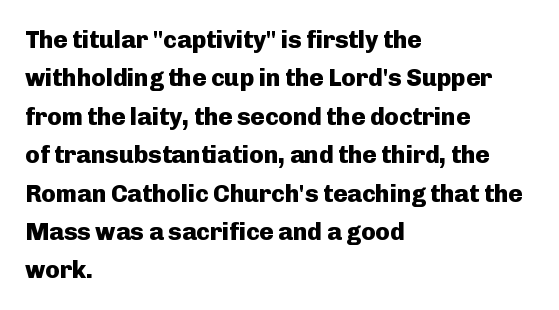
The image shows 24 px bold type, upright; set left-aligned, normal line spacing (1.6x), normal letter spacing, not underlined.
